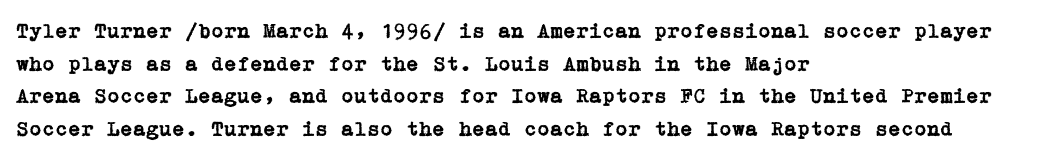
The image shows 21 px text type, upright; set left-aligned, normal line spacing (1.55x), normal letter spacing, not underlined.
